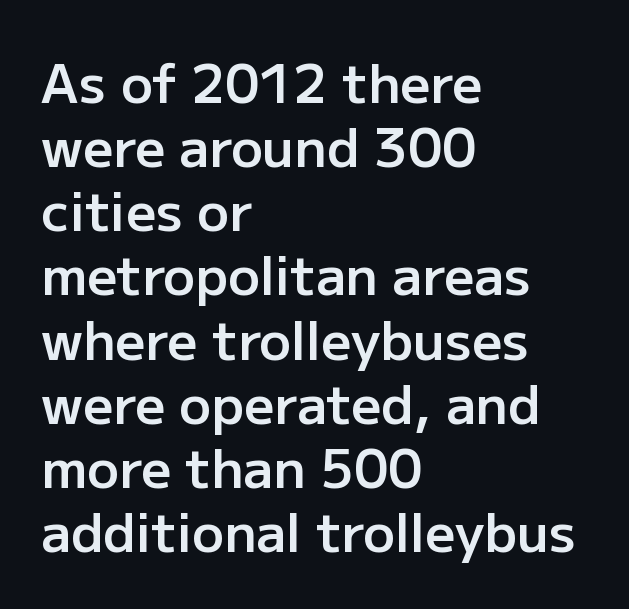
{"serif": "no", "italic": "no", "bold": "semi", "weight": "semibold", "width": "normal", "stroke_contrast": "low", "x_height": "medium", "monospaced": "no", "underline": "no", "align": "left", "line_spacing_ratio": 1.21, "letter_spacing": "normal", "letter_spacing_em": 0.0, "glyph_px": 53}
